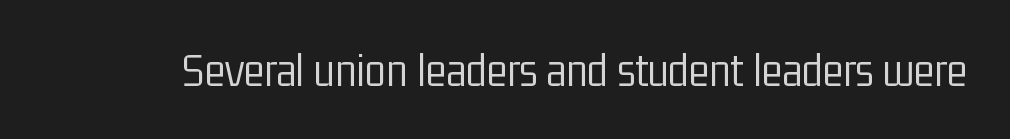
Posture: upright roman. Glance below the letters and you will spot only blank space. Counters stay open thanks to moderate or lighter strokes. Short note: letters normally spaced. The face used here is proportionally spaced, like ordinary book or web type. Does the type have serifs? No, each stem ends abruptly.
